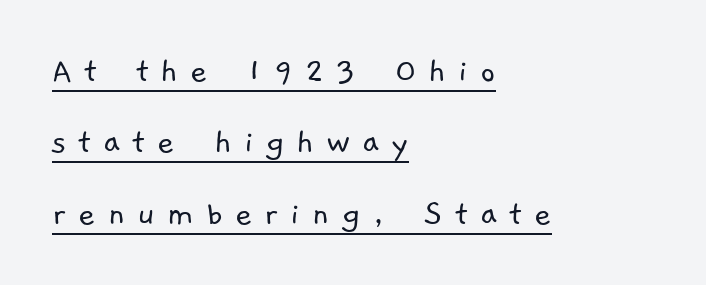
Letter spacing: wide. Counters stay open thanks to moderate or lighter strokes. Typeset ragged right — the left edge is the straight one. Honestly, the underline is the first thing you notice here.
